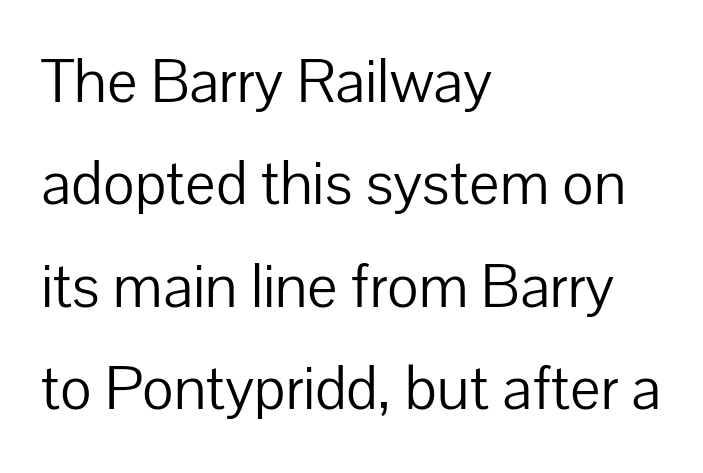
Q: Is the text bold? A: No.
Q: Is the text italic (slanted)? A: No, it is upright.
Q: Is the typeface a serif or a sans-serif typeface? A: Sans-serif.
Q: Is the text underlined? A: No.
Q: How is the paragraph aligned? A: Left-aligned.
Q: Is the spacing between letters normal or unusually wide? A: Normal.
Q: Is the spacing between lines tight, normal or loose? A: Normal.
Q: Width (condensed, normal, or wide)? A: Normal.
Q: Stroke contrast? A: Low.
Q: x-height? A: Medium.
Q: Monospaced? A: No.
